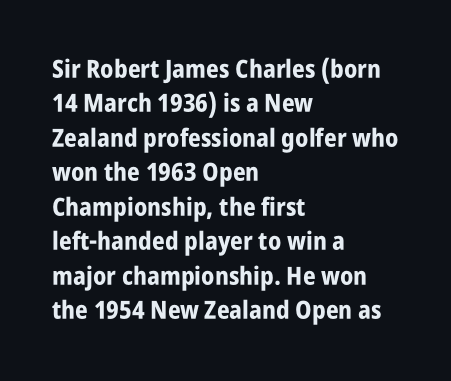
{"italic": "no", "bold": "yes", "underline": "no", "align": "left", "line_spacing": "normal", "line_spacing_ratio": 1.38, "letter_spacing": "normal", "letter_spacing_em": 0.0, "glyph_px": 25}
